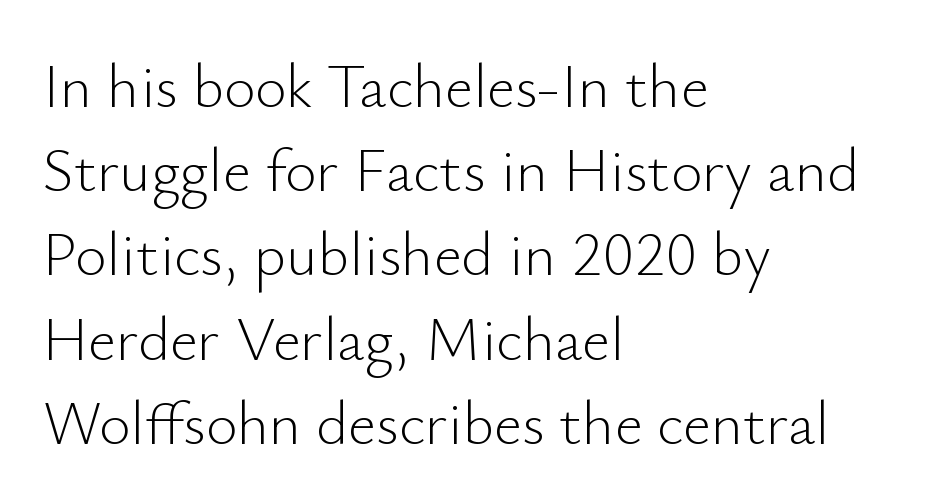
The image shows 61 px light sans-serif type, upright; set left-aligned, normal line spacing (1.38x), normal letter spacing, not underlined; low stroke contrast and a small x-height.
